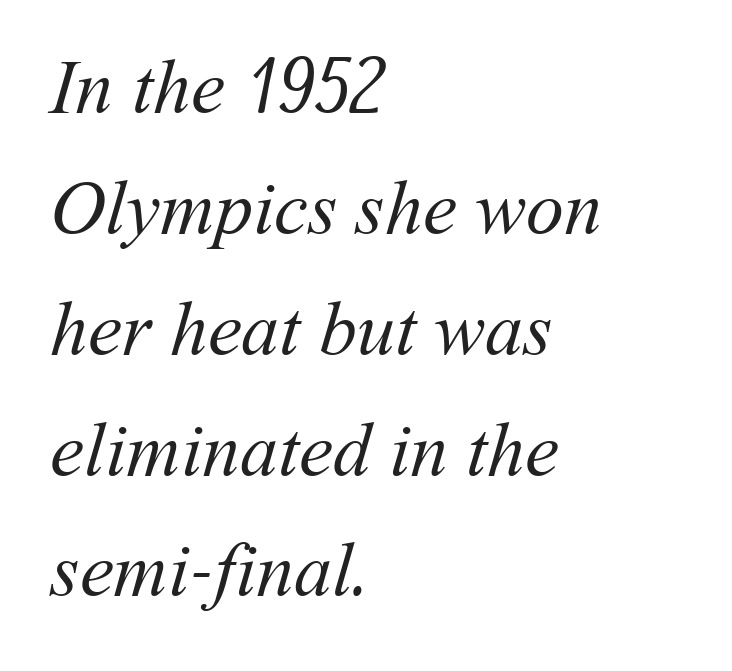
Q: Is the text bold? A: No.
Q: Is the text underlined? A: No.
Q: How is the paragraph aligned? A: Left-aligned.
Q: Is the spacing between letters normal or unusually wide? A: Normal.
Q: Is the spacing between lines tight, normal or loose? A: Normal.
Q: Width (condensed, normal, or wide)? A: Normal.
Q: Stroke contrast? A: Medium.
Q: x-height? A: Medium.
Q: Monospaced? A: No.
